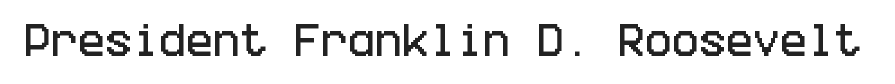
How are the letters spaced? Ordinarily, with no added tracking. Each row of text sits above clean, open space. This is roman type, the default non-slanted kind. This sample uses a sans-serif face.
